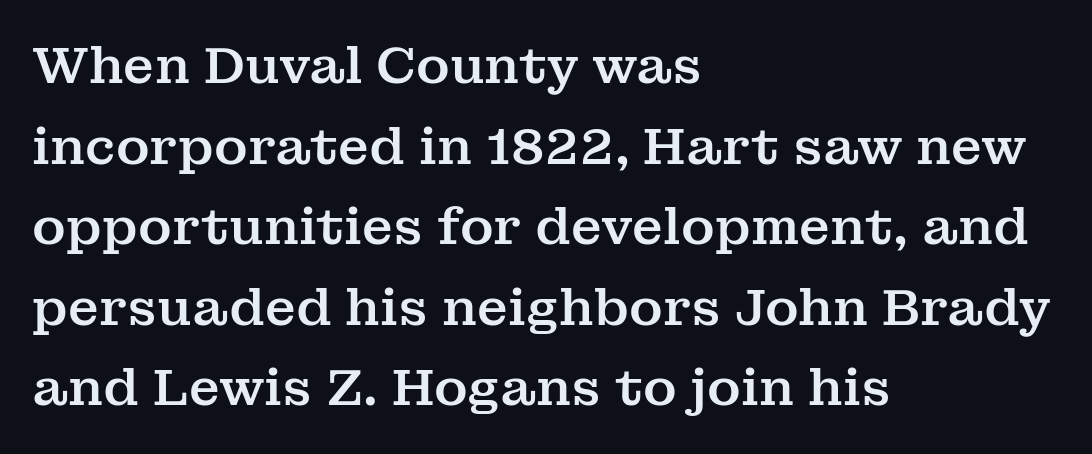
The image shows 51 px serif type, upright; set left-aligned, normal line spacing (1.58x), normal letter spacing, not underlined; medium stroke contrast and a medium x-height.
